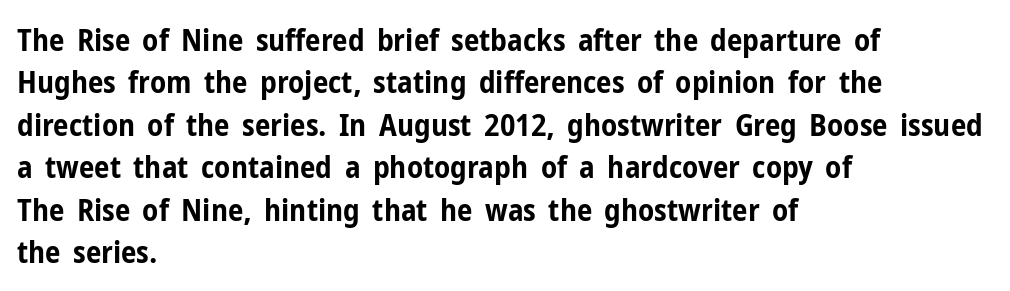
The image shows 31 px bold, condensed sans-serif type, upright; set left-aligned, normal line spacing (1.37x), normal letter spacing, not underlined; low stroke contrast and a medium x-height.
